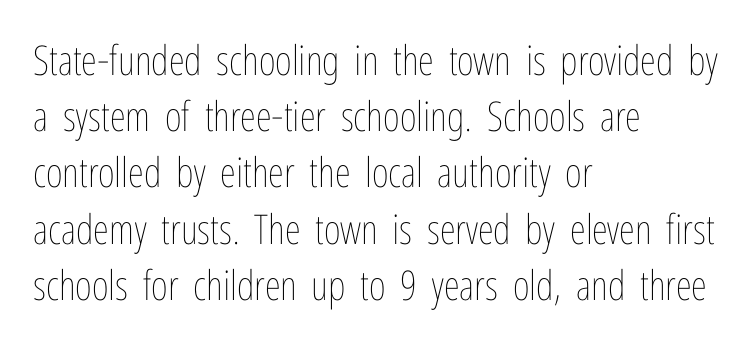
Leading matches the norm, producing a regular column. What stands out about the letter spacing? Nothing — it is the standard amount. Typeset ragged right — the left edge is the straight one. Ascenders rise straight up at ninety degrees. Do the characters align in a grid? No, the font is proportional.
